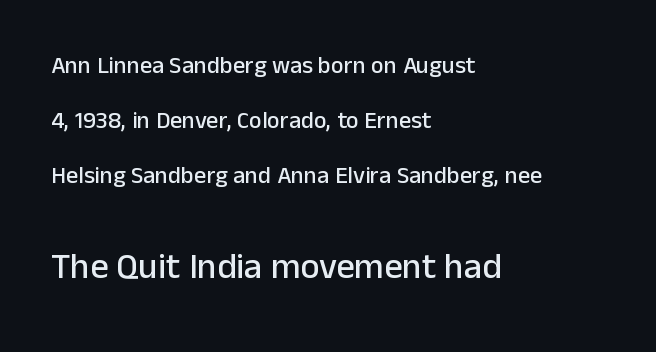
The image shows 36 px sans-serif type, upright; set left-aligned, loose line spacing (2.3x), normal letter spacing, not underlined; the second (bottom) block is 1.5x larger; low stroke contrast and a medium x-height.
